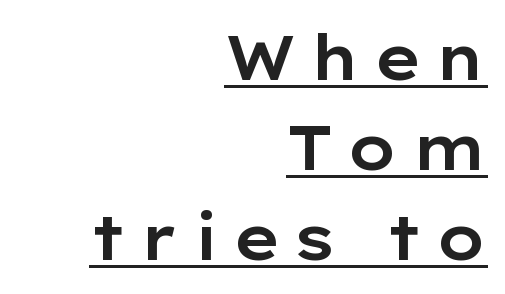
Q: Is the text italic (slanted)? A: No, it is upright.
Q: Is the typeface a serif or a sans-serif typeface? A: Sans-serif.
Q: Is the text underlined? A: Yes.
Q: How is the paragraph aligned? A: Right-aligned.
Q: Is the spacing between letters normal or unusually wide? A: Unusually wide.
Q: Is the spacing between lines tight, normal or loose? A: Normal.
Q: Width (condensed, normal, or wide)? A: Wide.
Q: Stroke contrast? A: Low.
Q: x-height? A: Medium.
Q: Monospaced? A: No.
